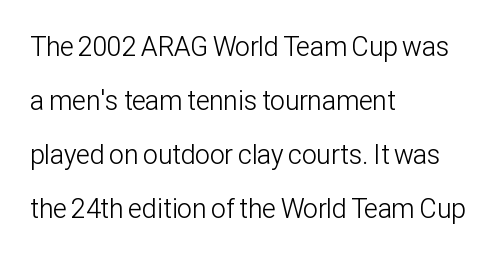
Q: Is the text bold? A: No.
Q: Is the text italic (slanted)? A: No, it is upright.
Q: Is the text underlined? A: No.
Q: How is the paragraph aligned? A: Left-aligned.
Q: Is the spacing between letters normal or unusually wide? A: Normal.
Q: Is the spacing between lines tight, normal or loose? A: Loose.
